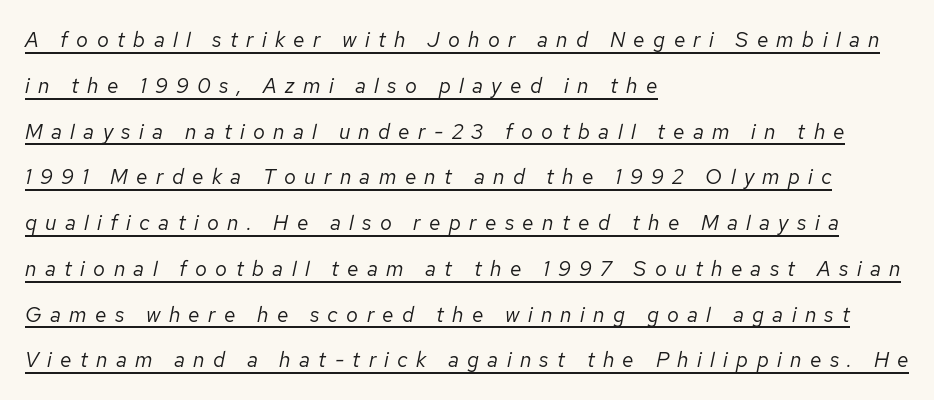
This reads as an unemphasized weight, regular at the heaviest. These lines are set flush left with a ragged right edge. Each line of the rendering has a horizontal stroke beneath the glyphs. Tracking here is generous; glyphs stand well apart from one another.
